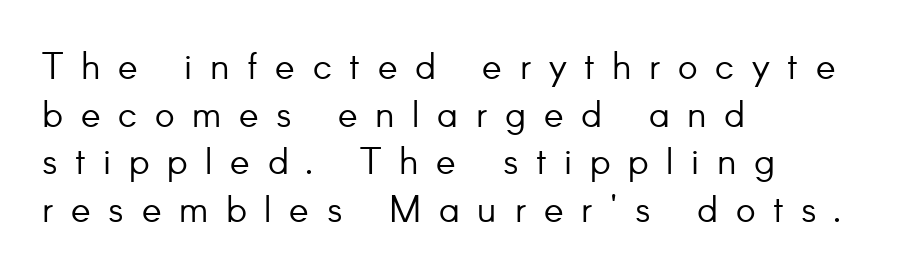
{"serif": "no", "italic": "no", "bold": "no", "weight": "light", "width": "normal", "stroke_contrast": "low", "x_height": "small", "monospaced": "no", "underline": "no", "align": "left", "line_spacing": "normal", "line_spacing_ratio": 1.29, "letter_spacing": "wide", "letter_spacing_em": 0.48, "glyph_px": 37}
